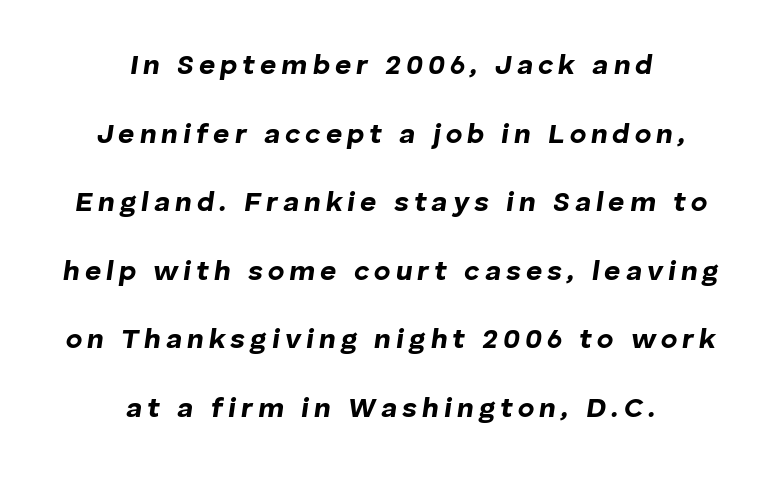
Q: Is the text bold? A: Yes.
Q: Is the text italic (slanted)? A: Yes, it leans right by about 8 degrees.
Q: Is the text underlined? A: No.
Q: How is the paragraph aligned? A: Centered.
Q: Is the spacing between lines tight, normal or loose? A: Loose.
Q: Width (condensed, normal, or wide)? A: Normal.
Q: Stroke contrast? A: Low.
Q: x-height? A: Medium.
Q: Monospaced? A: No.
